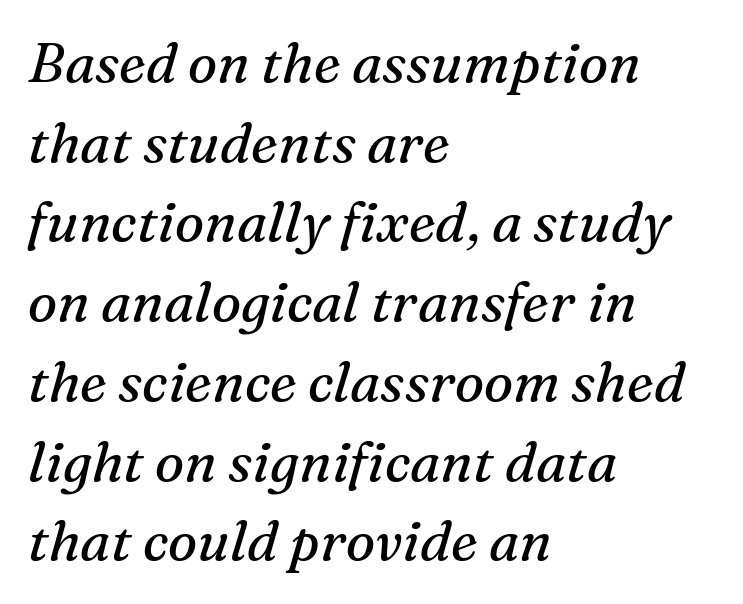
The passage is arranged the way most books set body copy — flush left. The strokes carry an ordinary text weight at most. Note the varied advance widths — an 'i' is clearly narrower than an 'm'. This sample uses a serif face. Students, note that the glyphs here touch the page at normal intervals. Notice how descenders clear the ascenders below comfortably — that's standard leading.
